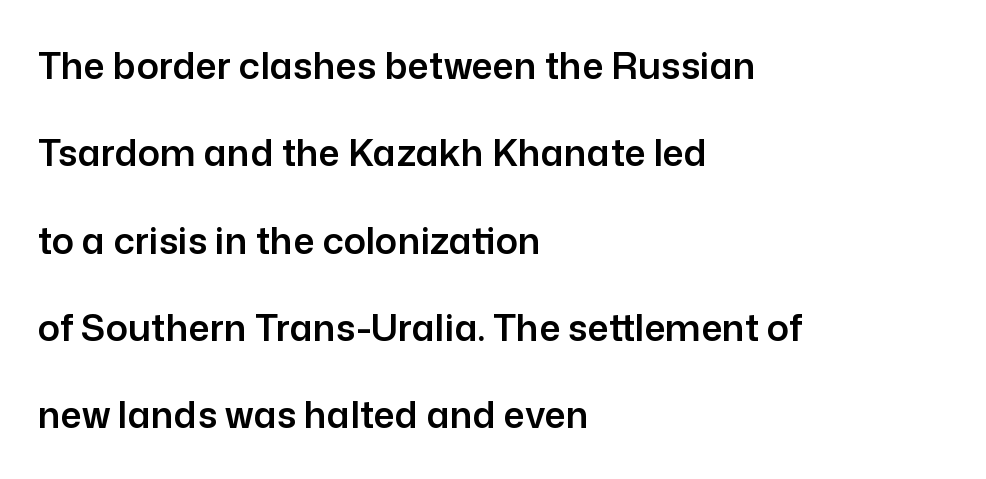
This block would shrink considerably if given ordinary leading; it's expanded now. Rule under the text: the space is simply empty. Does the lettering tilt? It doesn't — this is upright. Where is the straight margin? On the left.
